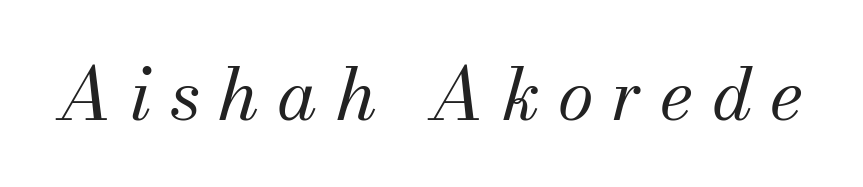
Q: Is the text bold? A: No.
Q: Is the text italic (slanted)? A: Yes, it leans right by about 13 degrees.
Q: Is the typeface a serif or a sans-serif typeface? A: Serif.
Q: Is the text underlined? A: No.
Q: Is the spacing between letters normal or unusually wide? A: Unusually wide.
Q: Width (condensed, normal, or wide)? A: Normal.
Q: Stroke contrast? A: Medium.
Q: x-height? A: Small.
Q: Monospaced? A: No.
